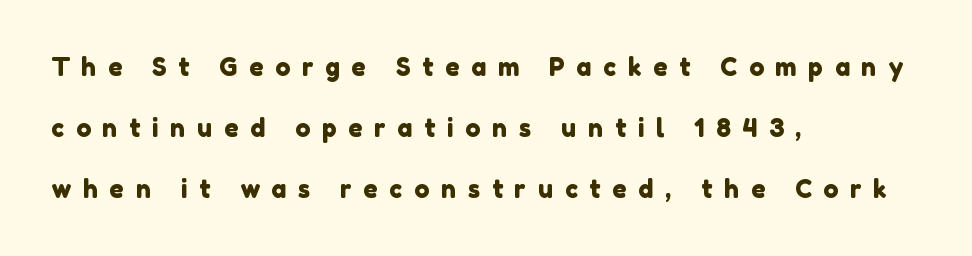
{"underline": "no", "align": "left", "line_spacing": "loose", "line_spacing_ratio": 2.45, "letter_spacing": "wide", "letter_spacing_em": 0.47, "glyph_px": 25}
